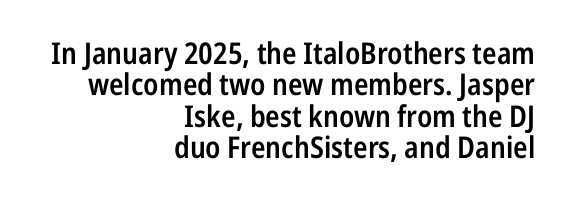
Q: Is the text bold? A: Semi-bold.
Q: Is the text italic (slanted)? A: No, it is upright.
Q: Is the typeface a serif or a sans-serif typeface? A: Sans-serif.
Q: Is the text underlined? A: No.
Q: How is the paragraph aligned? A: Right-aligned.
Q: Is the spacing between letters normal or unusually wide? A: Normal.
Q: Is the spacing between lines tight, normal or loose? A: Tight.
Q: Width (condensed, normal, or wide)? A: Condensed.
Q: Stroke contrast? A: Low.
Q: x-height? A: Medium.
Q: Monospaced? A: No.
